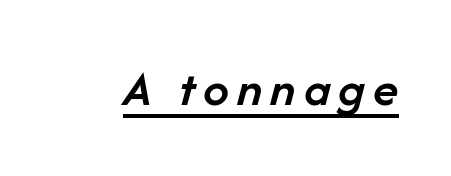
Q: Is the text bold? A: Semi-bold.
Q: Is the text italic (slanted)? A: Yes, it leans right by about 14 degrees.
Q: Is the text underlined? A: Yes.
Q: Width (condensed, normal, or wide)? A: Normal.
Q: Stroke contrast? A: Low.
Q: x-height? A: Medium.
Q: Monospaced? A: No.
